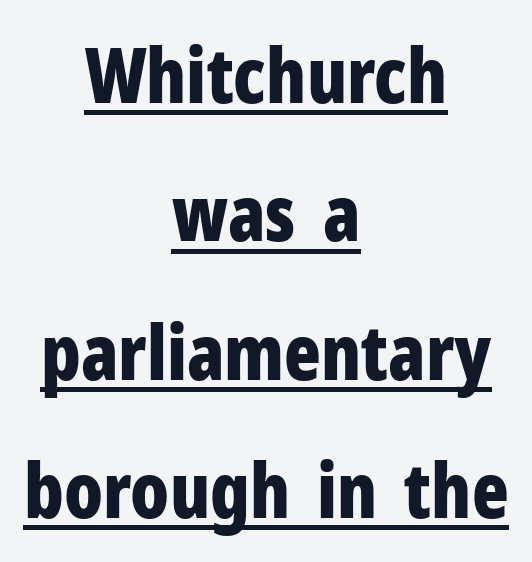
Q: Is the text bold? A: Yes.
Q: Is the text italic (slanted)? A: No, it is upright.
Q: Is the typeface a serif or a sans-serif typeface? A: Sans-serif.
Q: Is the text underlined? A: Yes.
Q: How is the paragraph aligned? A: Centered.
Q: Is the spacing between letters normal or unusually wide? A: Normal.
Q: Width (condensed, normal, or wide)? A: Condensed.
Q: Stroke contrast? A: Low.
Q: x-height? A: Medium.
Q: Monospaced? A: No.
